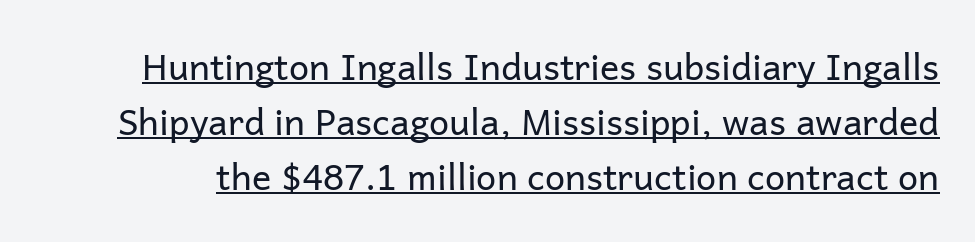
{"serif": "no", "italic": "no", "bold": "no", "weight": "regular", "width": "normal", "stroke_contrast": "low", "x_height": "medium", "monospaced": "no", "underline": "yes", "line_spacing": "normal", "line_spacing_ratio": 1.53, "letter_spacing": "normal", "letter_spacing_em": 0.0, "glyph_px": 36}
